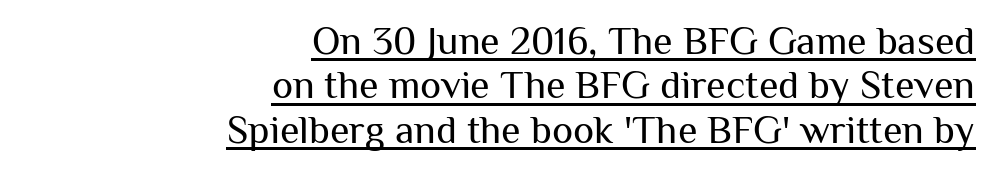
The image shows 40 px regular-weight sans-serif type, upright; set right-aligned, tight line spacing (1.11x), normal letter spacing, underlined; medium stroke contrast and a medium x-height.
